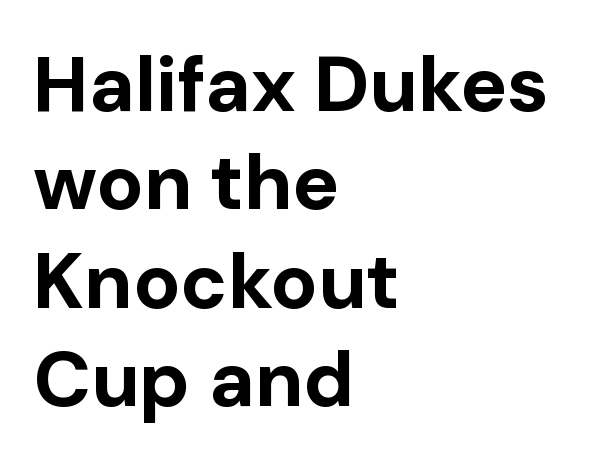
Do the letters lean? They stand straight. The paragraph has a hard left edge and a soft right edge. Each new line begins a customary step beneath the previous one. I'd call this a sans setting — the letters go barefoot. Note the varied advance widths — an 'i' is clearly narrower than an 'm'. No extra tracking has been applied to these lines.
